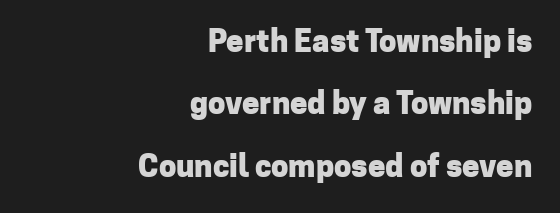
The image shows 31 px heavy sans-serif type, upright; set right-aligned, loose line spacing (2.01x), normal letter spacing, not underlined; low stroke contrast and a medium x-height.
